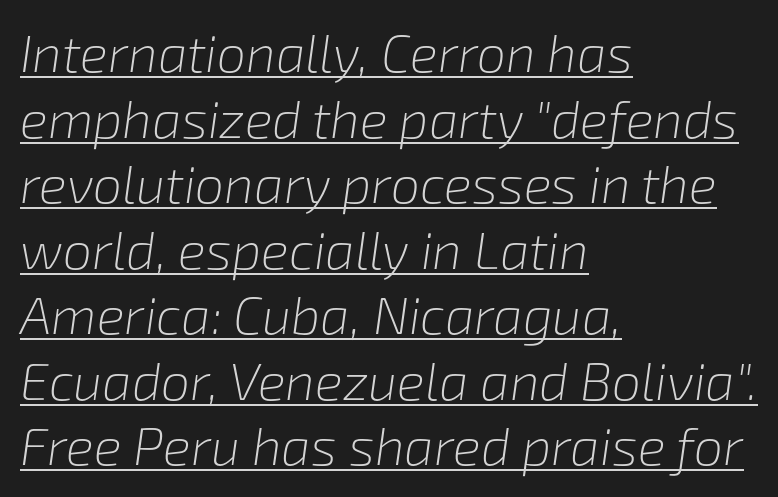
The rendering uses the underline text-decoration. These glyphs show unthickened strokes, regular width or finer. Nothing unusual about the tracking: characters are spaced as the font intends. Casual observation: everything's shoved over to the left. You could not count columns in this text — the font is proportionally spaced. Interline gaps are of average width in this sample.
